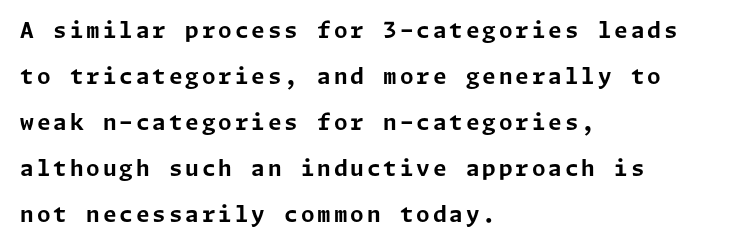
{"italic": "no", "bold": "yes", "underline": "no", "align": "left", "line_spacing": "loose", "line_spacing_ratio": 2.09, "glyph_px": 22}
